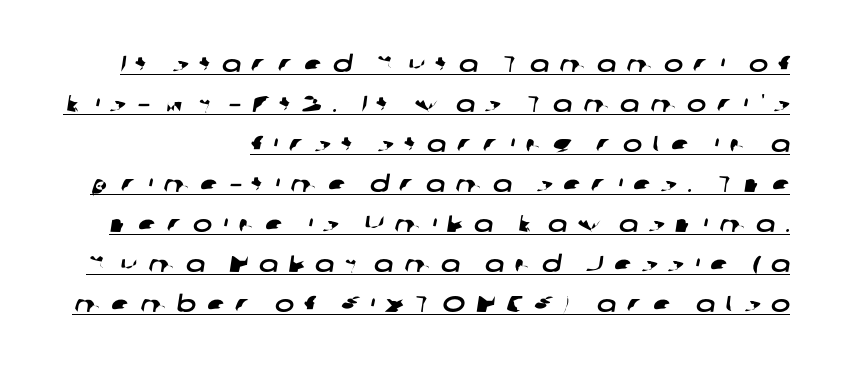
Q: Is the text underlined? A: Yes.
Q: How is the paragraph aligned? A: Right-aligned.
Q: Is the spacing between letters normal or unusually wide? A: Unusually wide.
